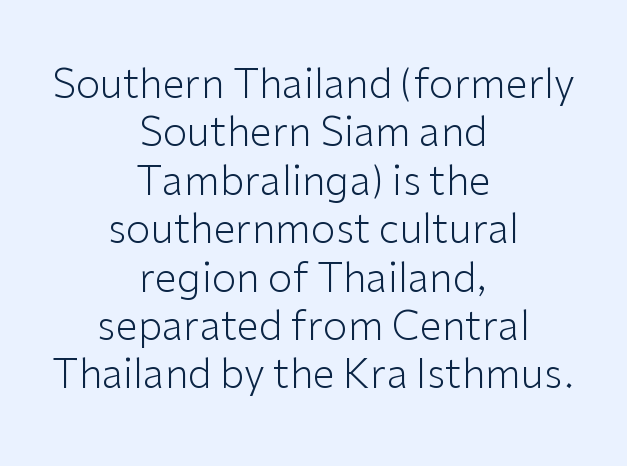
Q: Is the text bold? A: No.
Q: Is the text italic (slanted)? A: No, it is upright.
Q: Is the typeface a serif or a sans-serif typeface? A: Sans-serif.
Q: Is the text underlined? A: No.
Q: How is the paragraph aligned? A: Centered.
Q: Is the spacing between letters normal or unusually wide? A: Normal.
Q: Width (condensed, normal, or wide)? A: Normal.
Q: Stroke contrast? A: Low.
Q: x-height? A: Medium.
Q: Monospaced? A: No.
